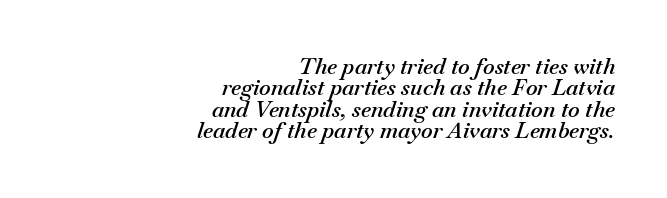
Q: Is the text bold? A: Semi-bold.
Q: Is the text italic (slanted)? A: Yes, it leans right by about 18 degrees.
Q: Is the text underlined? A: No.
Q: How is the paragraph aligned? A: Right-aligned.
Q: Is the spacing between letters normal or unusually wide? A: Normal.
Q: Is the spacing between lines tight, normal or loose? A: Tight.
